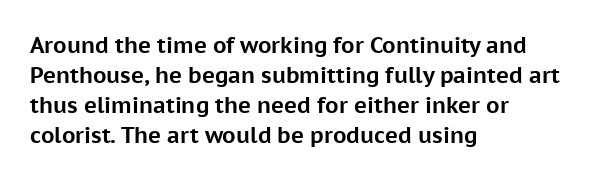
The paragraph shown leans on its left margin. This block has exactly the height ordinary leading produces. Italic: no, the glyphs are upright roman. The baseline area is clear.
